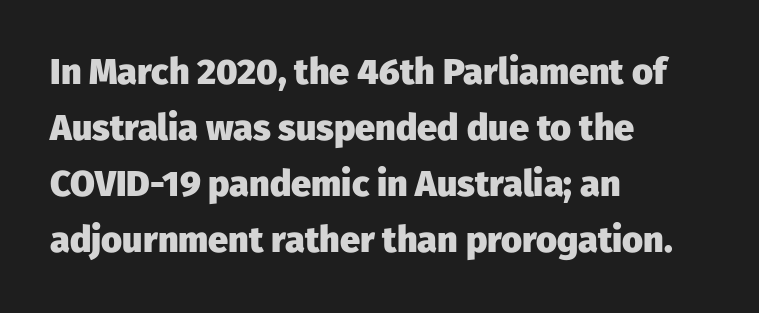
Q: Is the text bold? A: Yes.
Q: Is the text italic (slanted)? A: No, it is upright.
Q: Is the typeface a serif or a sans-serif typeface? A: Sans-serif.
Q: Is the text underlined? A: No.
Q: How is the paragraph aligned? A: Left-aligned.
Q: Is the spacing between letters normal or unusually wide? A: Normal.
Q: Is the spacing between lines tight, normal or loose? A: Normal.
Q: Width (condensed, normal, or wide)? A: Normal.
Q: Stroke contrast? A: Low.
Q: x-height? A: Medium.
Q: Monospaced? A: No.
